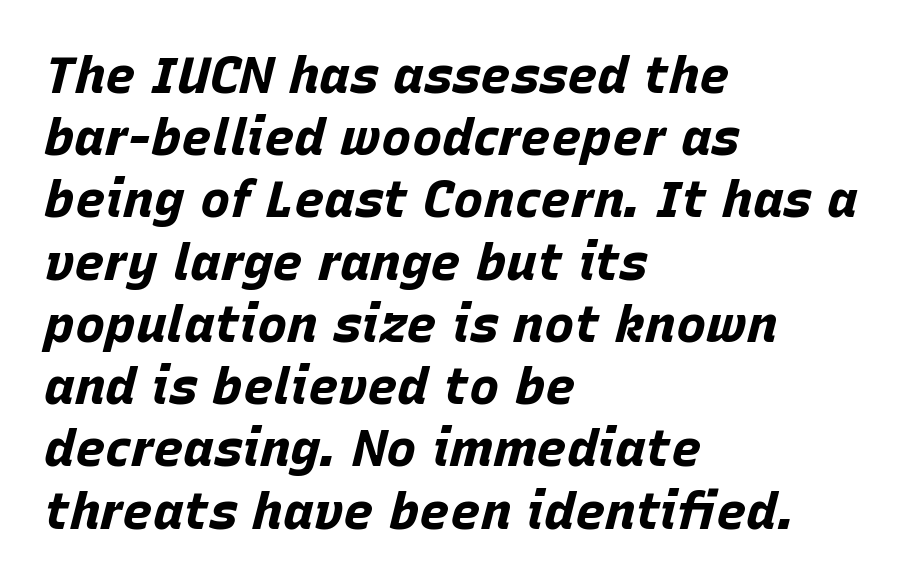
Q: Is the text bold? A: Yes.
Q: Is the text italic (slanted)? A: Yes, it leans right by about 15 degrees.
Q: Is the text underlined? A: No.
Q: How is the paragraph aligned? A: Left-aligned.
Q: Is the spacing between letters normal or unusually wide? A: Normal.
Q: Width (condensed, normal, or wide)? A: Normal.
Q: Stroke contrast? A: Low.
Q: x-height? A: Large.
Q: Monospaced? A: No.
